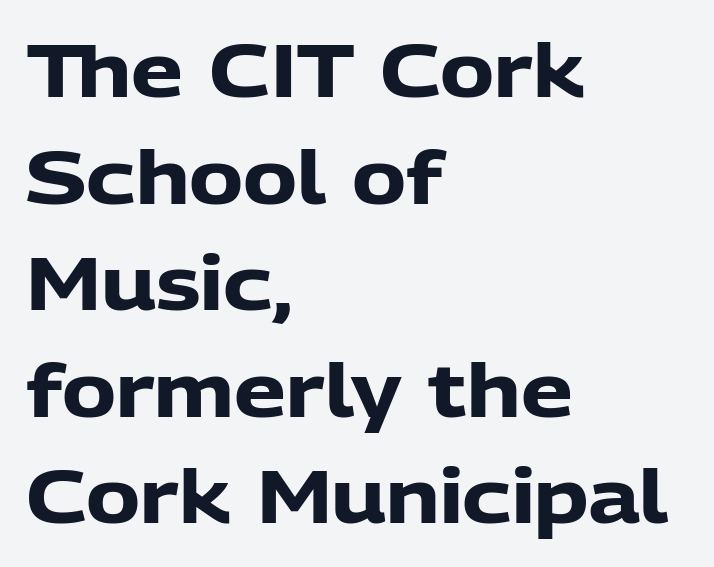
The image shows 73 px heavy sans-serif type, upright; set left-aligned, normal line spacing (1.46x), normal letter spacing, not underlined; low stroke contrast and a medium x-height.
